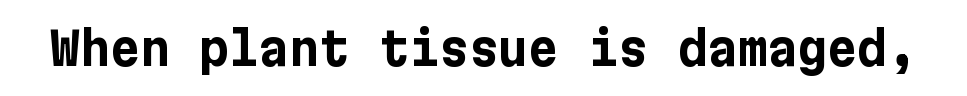
Q: Is the text bold? A: Yes.
Q: Is the text italic (slanted)? A: No, it is upright.
Q: Is the typeface a serif or a sans-serif typeface? A: Sans-serif.
Q: Is the text underlined? A: No.
Q: Is the spacing between letters normal or unusually wide? A: Normal.
Q: Width (condensed, normal, or wide)? A: Normal.
Q: Stroke contrast? A: Low.
Q: x-height? A: Medium.
